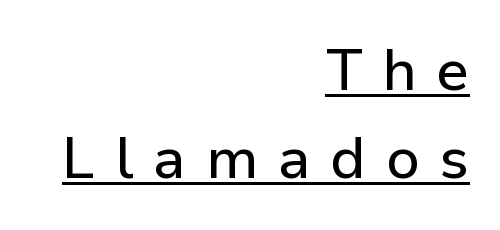
{"serif": "no", "italic": "no", "width": "normal", "stroke_contrast": "low", "x_height": "medium", "monospaced": "no", "underline": "yes", "align": "right", "line_spacing": "normal", "line_spacing_ratio": 1.51, "letter_spacing": "wide", "letter_spacing_em": 0.34, "glyph_px": 58}
